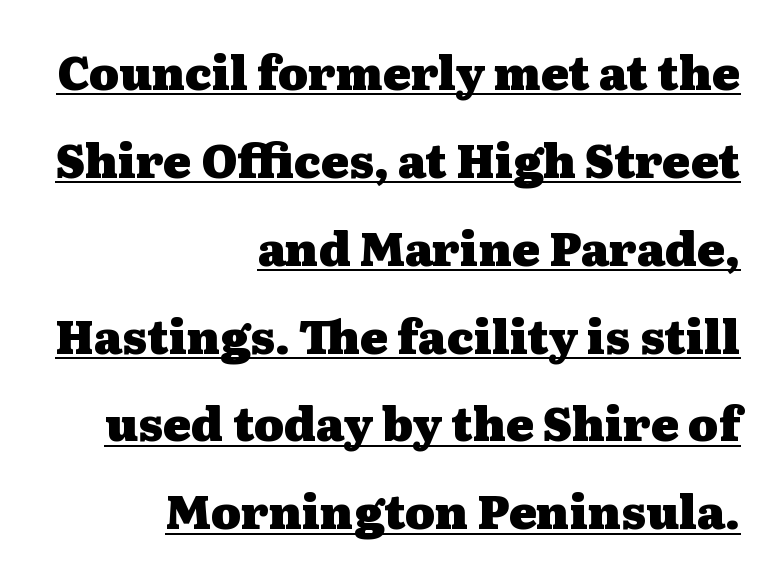
{"serif": "yes", "italic": "no", "bold": "yes", "weight": "heavy", "width": "wide", "stroke_contrast": "medium", "x_height": "medium", "monospaced": "no", "underline": "yes", "align": "right", "line_spacing": "loose", "line_spacing_ratio": 1.91, "letter_spacing": "normal", "letter_spacing_em": 0.0, "glyph_px": 46}
